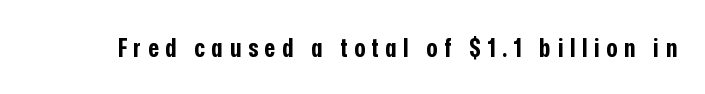
The image shows 26 px bold type, upright; set unusually wide letter spacing (+0.26 em), not underlined.
